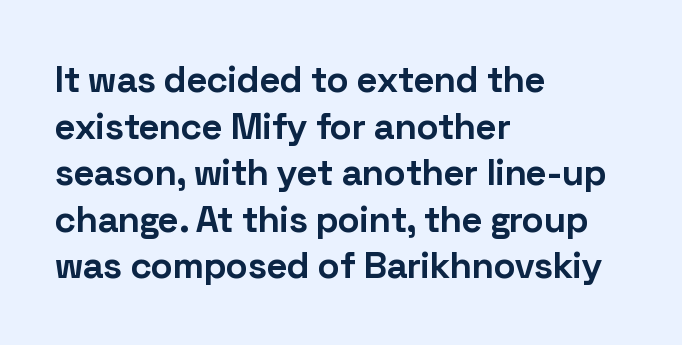
{"serif": "no", "italic": "no", "bold": "yes", "weight": "bold", "width": "normal", "stroke_contrast": "low", "x_height": "medium", "monospaced": "no", "underline": "no", "align": "left", "line_spacing": "normal", "line_spacing_ratio": 1.26, "letter_spacing": "normal", "letter_spacing_em": 0.0, "glyph_px": 37}
